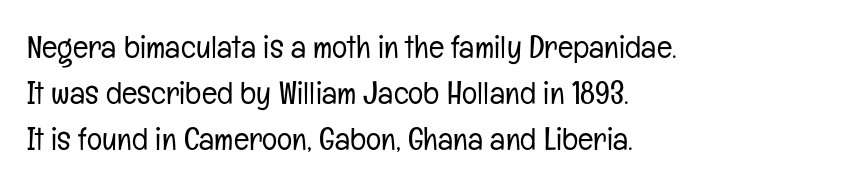
The image shows 32 px light, condensed sans-serif type, upright; set left-aligned, normal line spacing (1.43x), normal letter spacing, not underlined; low stroke contrast and a medium x-height.
